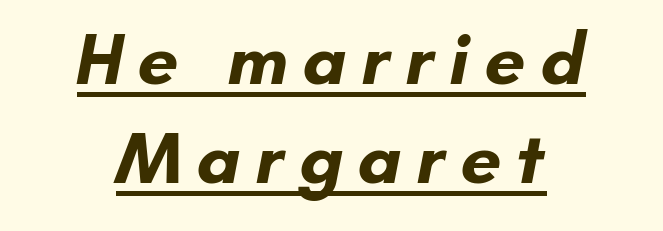
The image shows 72 px bold sans-serif type; set centered, normal line spacing (1.37x), unusually wide letter spacing (+0.2 em), underlined; low stroke contrast and a small x-height.
